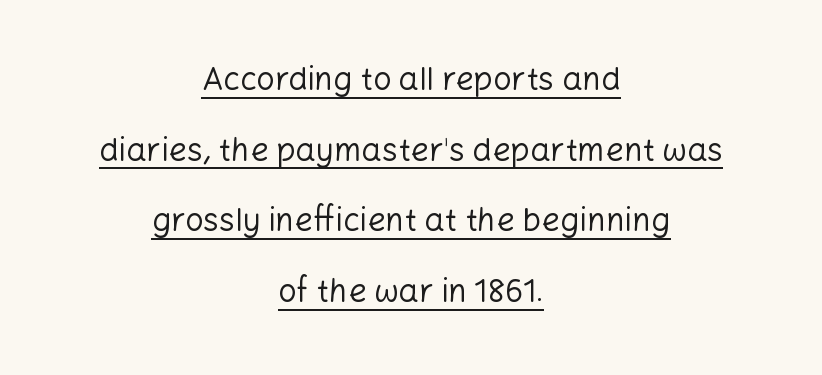
Compared with typical body copy, the letter spacing here is the same. Vertically, the passage feels expansive, rows floating well apart. Think of a printed novel: that variable character pitch is what you see here. The glyphs in this specimen are sans serif.
